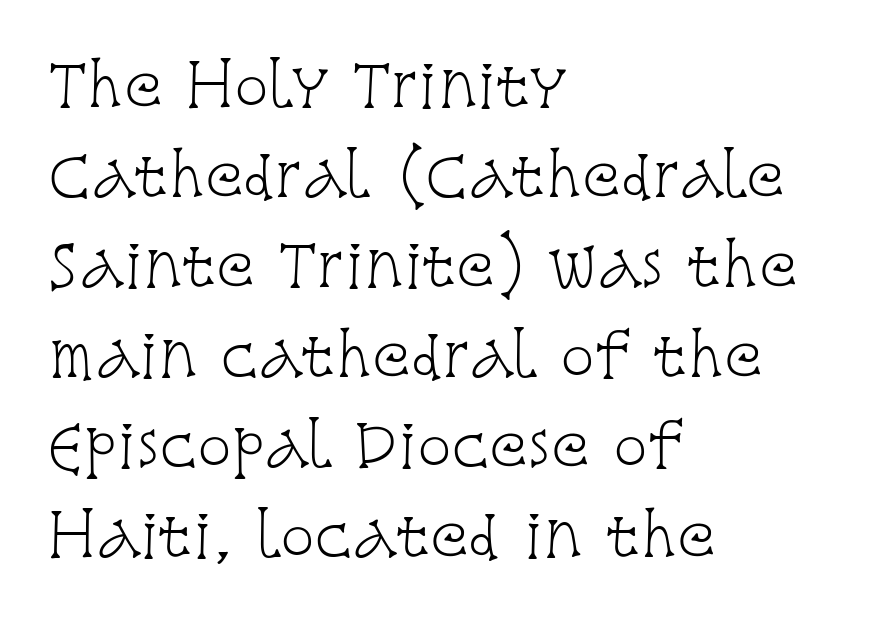
Q: Is the text bold? A: No.
Q: Is the text italic (slanted)? A: No, it is upright.
Q: Is the typeface a serif or a sans-serif typeface? A: Serif.
Q: Is the text underlined? A: No.
Q: How is the paragraph aligned? A: Left-aligned.
Q: Is the spacing between letters normal or unusually wide? A: Normal.
Q: Is the spacing between lines tight, normal or loose? A: Normal.
Q: Width (condensed, normal, or wide)? A: Condensed.
Q: Stroke contrast? A: Low.
Q: x-height? A: Large.
Q: Monospaced? A: No.
